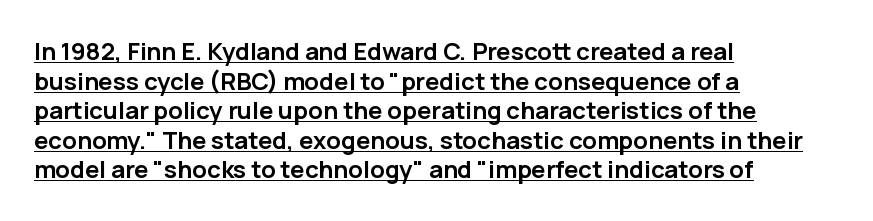
The image shows 24 px bold type, upright; set left-aligned, line spacing 1.23x, normal letter spacing, underlined.
